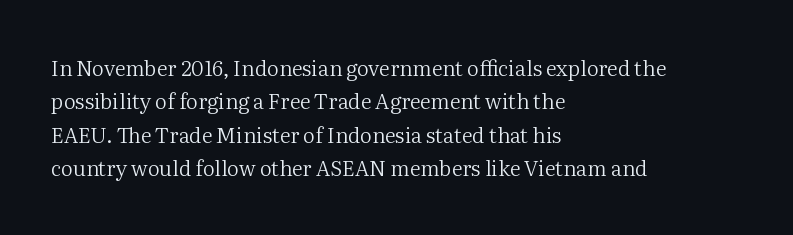
How would I describe the line gaps? Plain and ordinary. Weight: in the light-to-regular range. The type is set solid horizontally, with unmodified tracking. The lines are quadded left.
